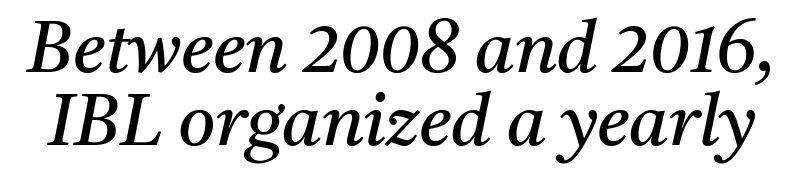
Would a proofreader flag this as italicized? Yes. Students, note that the glyphs here touch the page at normal intervals. Each stroke keeps to a modest, everyday thickness or less. Old-style or modern, the face here clearly has serifs. Honestly, there is no underline to notice here at all. You could not count columns in this text — the font is proportionally spaced.
